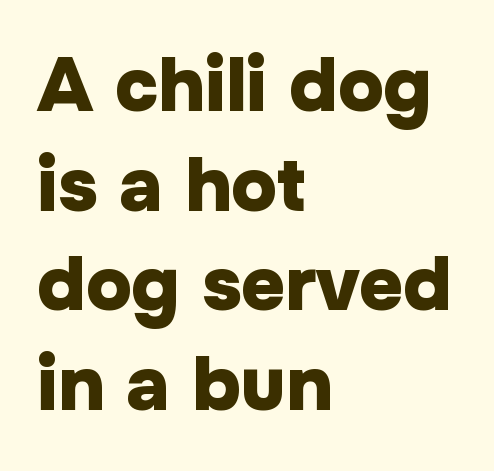
These lines are rendered in a variable-pitch font. Honestly, the row spacing looks completely unremarkable. The type family on display is of the sans-serif kind. The strokes are fattened all the way to bold. These lines stack with their left ends in a neat column. Inter-character spacing is left at the font's built-in metrics.
